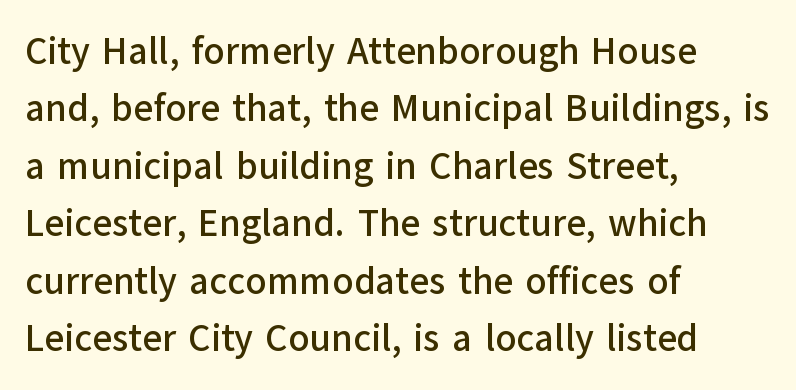
The image shows 38 px sans-serif type, upright; set left-aligned, normal line spacing (1.51x), normal letter spacing, not underlined; low stroke contrast and a medium x-height.
